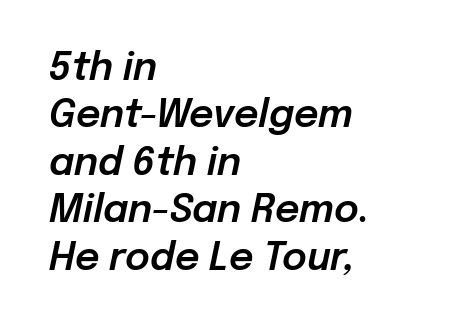
The image shows 38 px text type, italic (leaning right); set left-aligned, normal line spacing (1.25x), normal letter spacing, not underlined; low stroke contrast and a medium x-height.
